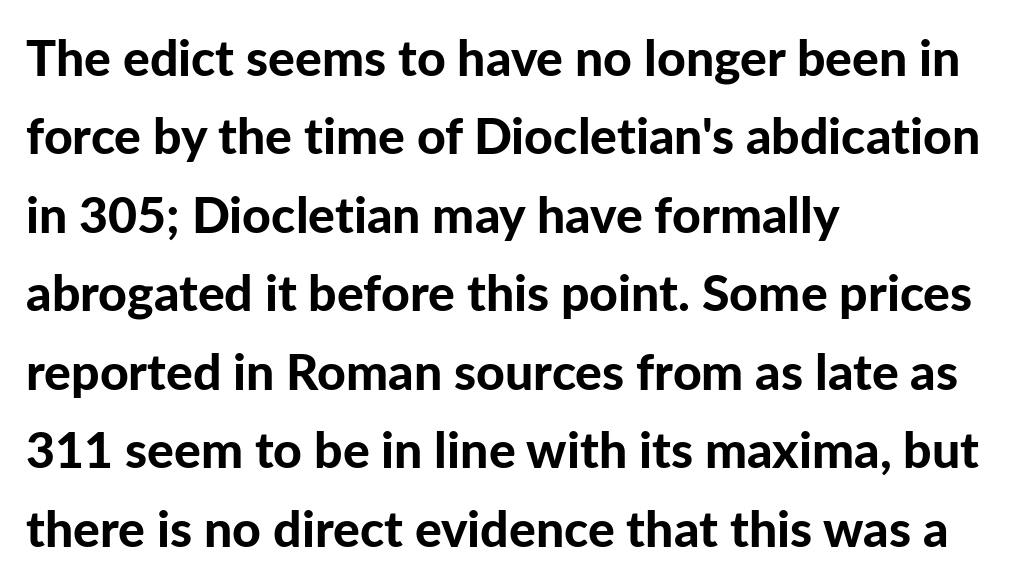
{"serif": "no", "italic": "no", "bold": "yes", "weight": "bold", "width": "normal", "stroke_contrast": "low", "x_height": "medium", "monospaced": "no", "underline": "no", "align": "left", "line_spacing": "normal", "line_spacing_ratio": 1.57, "letter_spacing": "normal", "letter_spacing_em": 0.0, "glyph_px": 50}
